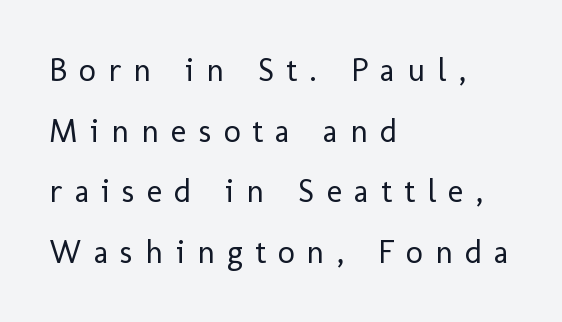
{"serif": "no", "italic": "no", "bold": "no", "weight": "regular", "width": "normal", "stroke_contrast": "low", "x_height": "medium", "monospaced": "no", "underline": "no", "align": "left", "line_spacing_ratio": 1.84, "letter_spacing": "wide", "letter_spacing_em": 0.37, "glyph_px": 33}
